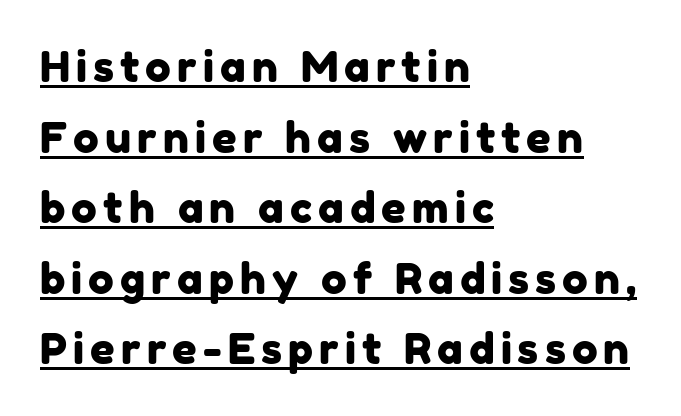
{"serif": "no", "width": "normal", "stroke_contrast": "low", "x_height": "medium", "monospaced": "no", "underline": "yes", "align": "left", "line_spacing": "normal", "line_spacing_ratio": 1.64, "glyph_px": 43}
